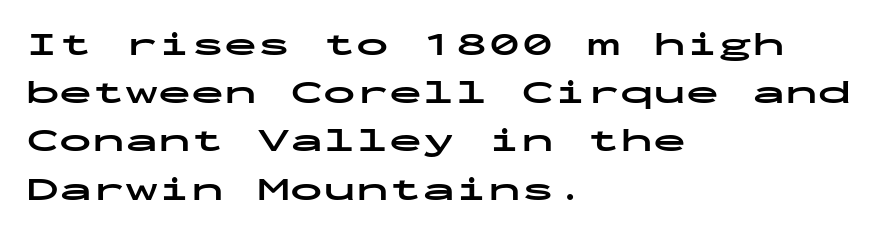
Q: Is the text bold? A: Yes.
Q: Is the text italic (slanted)? A: No, it is upright.
Q: Is the typeface a serif or a sans-serif typeface? A: Sans-serif.
Q: Is the text underlined? A: No.
Q: How is the paragraph aligned? A: Left-aligned.
Q: Is the spacing between letters normal or unusually wide? A: Normal.
Q: Is the spacing between lines tight, normal or loose? A: Normal.
Q: Width (condensed, normal, or wide)? A: Wide.
Q: Stroke contrast? A: Low.
Q: x-height? A: Medium.
Q: Monospaced? A: Yes.
